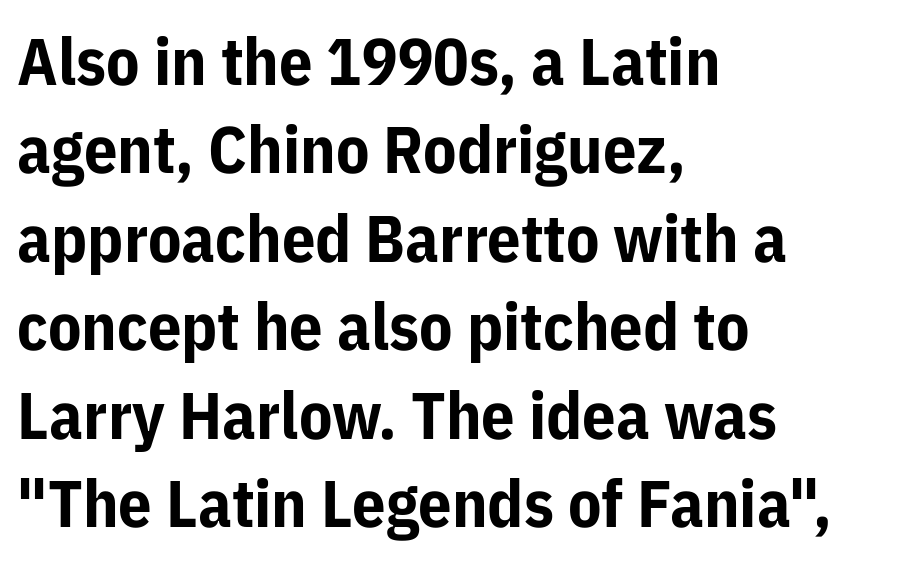
The image shows 66 px bold sans-serif type, upright; set left-aligned, normal line spacing (1.34x), normal letter spacing, not underlined; low stroke contrast and a medium x-height.
